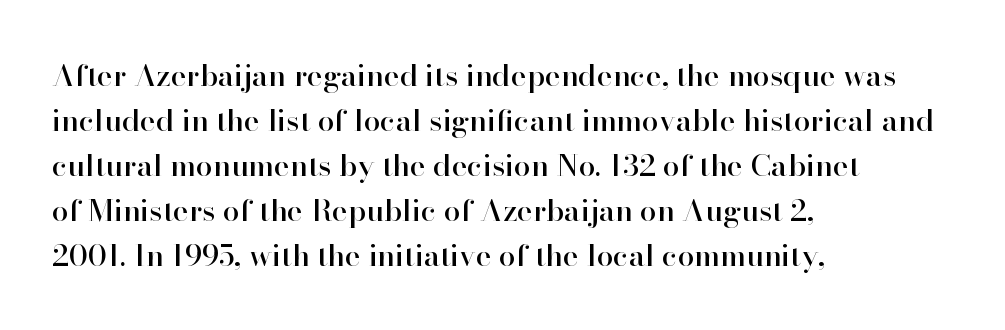
Line beginnings align vertically; line endings do not. The typeface chosen for these lines features serifs. The strip under each line holds only bare page. Tall strokes in this sample are plumb rather than angled. Nothing unusual about the tracking: characters are spaced as the font intends.
